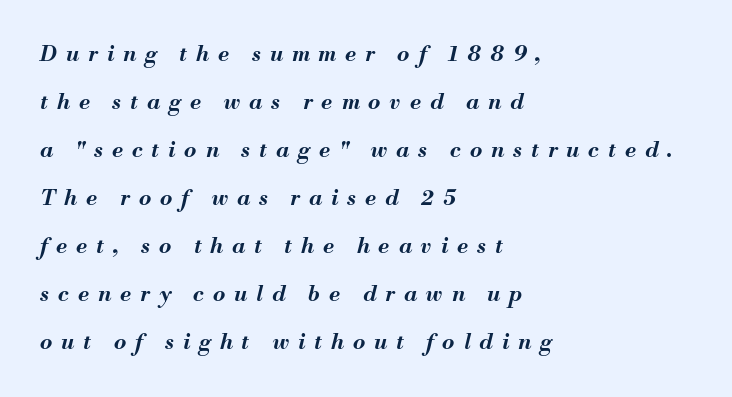
A great deal of white space separates one row of letters from the next. There's an unmistakable incline to the writing here. The area under the type is left untouched. Which margin do the lines hug? The left one — the right edge is uneven.
